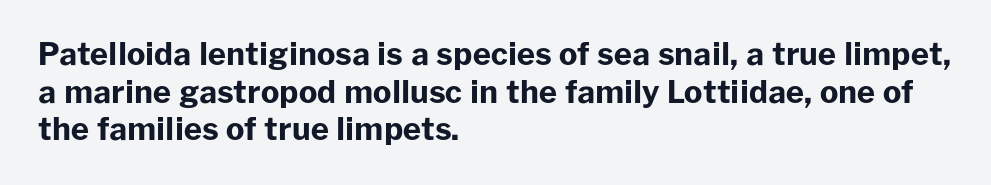
The image shows 31 px bold sans-serif type, upright; set left-aligned, line spacing 1.21x, normal letter spacing, not underlined; low stroke contrast and a medium x-height.
